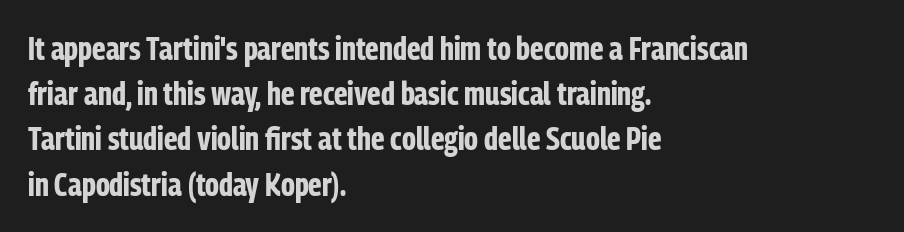
In terms of letterspacing, this is plain default setting. Here the designer chose a conventional face with non-uniform glyph widths. Notice how the stems are strictly vertical — no italics here. The leading is moderate, giving the passage an even texture. Stroke terminals: plain, sans-serif.
